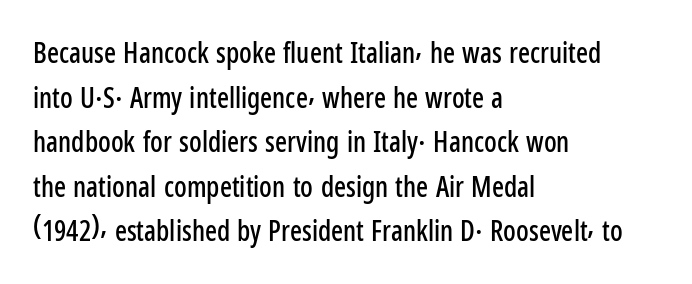
Q: Is the text italic (slanted)? A: No, it is upright.
Q: Is the typeface a serif or a sans-serif typeface? A: Sans-serif.
Q: Is the text underlined? A: No.
Q: How is the paragraph aligned? A: Left-aligned.
Q: Is the spacing between letters normal or unusually wide? A: Normal.
Q: Is the spacing between lines tight, normal or loose? A: Normal.
Q: Width (condensed, normal, or wide)? A: Condensed.
Q: Stroke contrast? A: Low.
Q: x-height? A: Medium.
Q: Monospaced? A: No.
